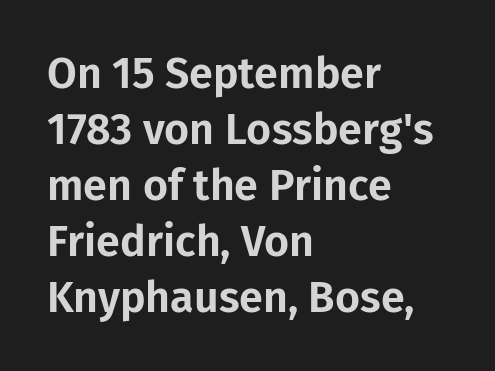
Q: Is the text italic (slanted)? A: No, it is upright.
Q: Is the typeface a serif or a sans-serif typeface? A: Sans-serif.
Q: Is the text underlined? A: No.
Q: How is the paragraph aligned? A: Left-aligned.
Q: Is the spacing between letters normal or unusually wide? A: Normal.
Q: Is the spacing between lines tight, normal or loose? A: Normal.
Q: Width (condensed, normal, or wide)? A: Normal.
Q: Stroke contrast? A: Low.
Q: x-height? A: Medium.
Q: Monospaced? A: No.
